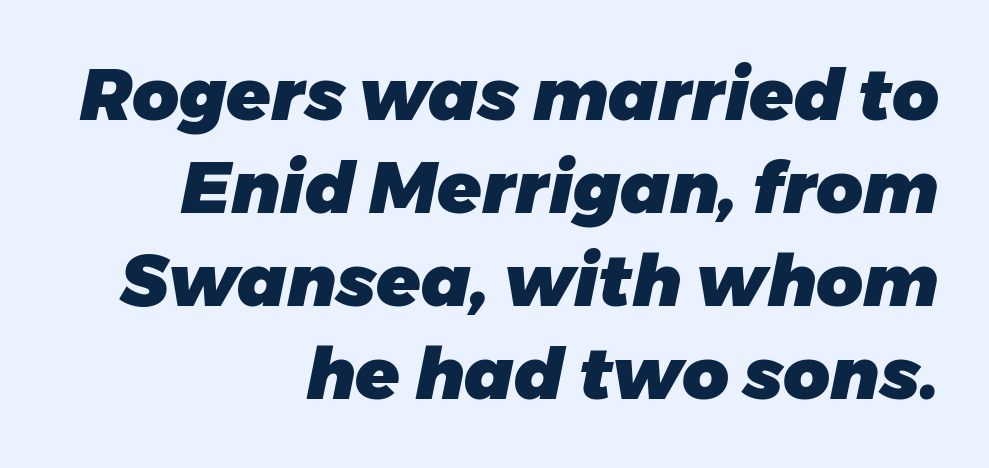
The image shows 72 px heavy type, italic (leaning right); set right-aligned, normal line spacing (1.29x), normal letter spacing, not underlined; low stroke contrast and a medium x-height.
